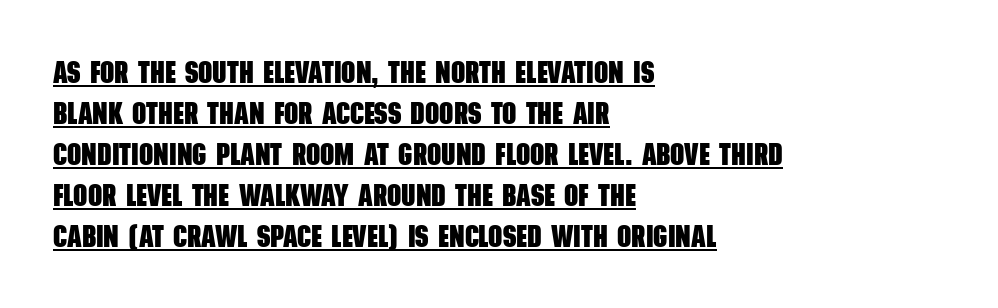
The lettering is marked with a stroke running underneath it. The letters carry no serifs — their stems end cleanly without finishing strokes. The rendering uses a bold face; every stroke is thick and dark. The rendering uses natural spacing where letterforms have individual widths.
